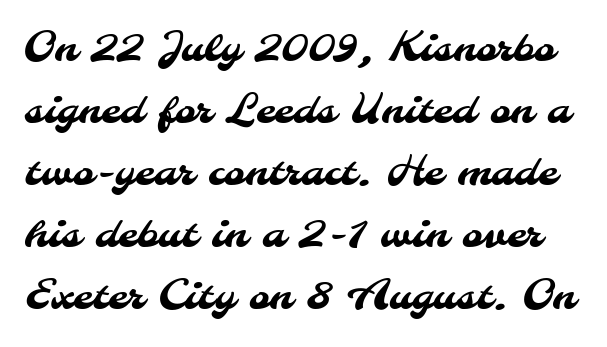
The image shows 40 px sans-serif type; set normal line spacing (1.55x), normal letter spacing, not underlined; medium stroke contrast and a small x-height.
